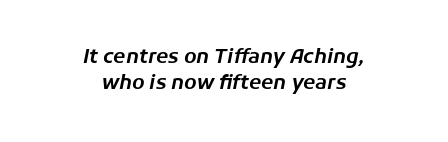
Q: Is the text italic (slanted)? A: Yes, it leans right by about 11 degrees.
Q: Is the text underlined? A: No.
Q: How is the paragraph aligned? A: Centered.
Q: Is the spacing between letters normal or unusually wide? A: Normal.
Q: Is the spacing between lines tight, normal or loose? A: Normal.
